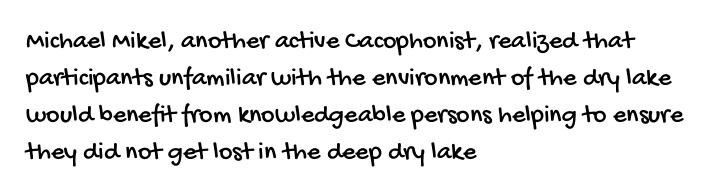
Honestly, the row spacing looks completely unremarkable. Every row of glyphs begins at an identical x-position on the left. The strip under each line holds only bare page. Here the glyphs are tracked normally, forming tight word shapes.
